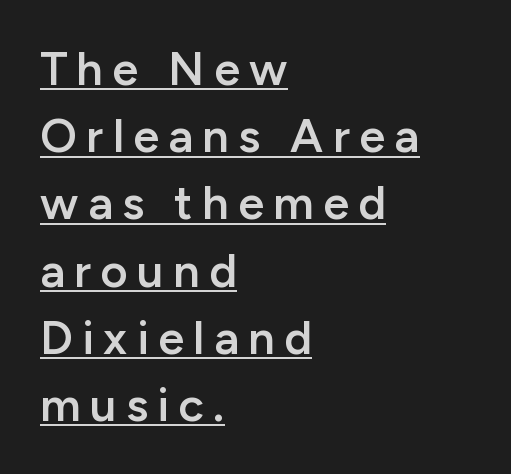
The image shows 47 px semibold sans-serif type, upright; set left-aligned, normal line spacing (1.43x), unusually wide letter spacing (+0.2 em), underlined; low stroke contrast and a medium x-height.
